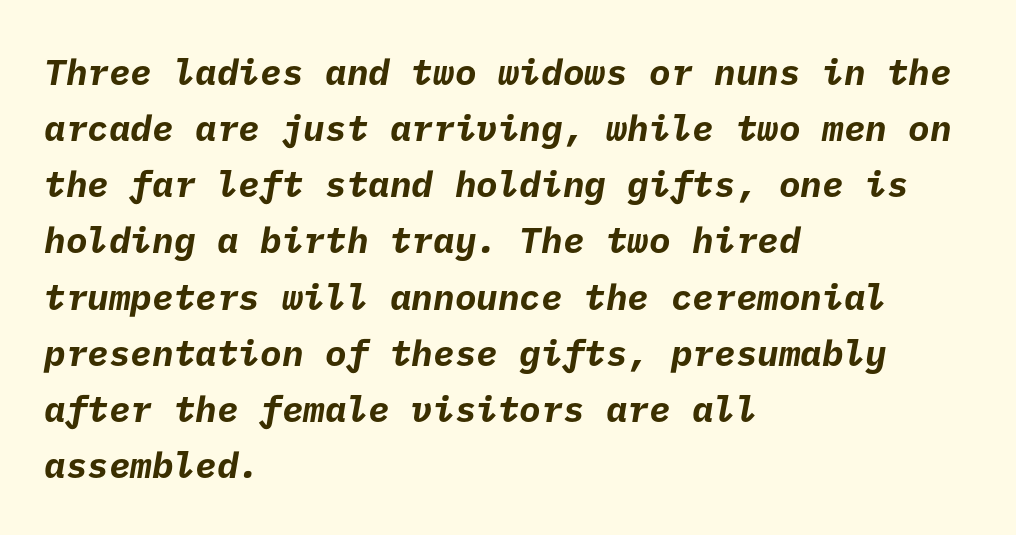
The image shows 36 px bold sans-serif type; set left-aligned, normal line spacing (1.56x), normal letter spacing, not underlined; low stroke contrast and a medium x-height.
